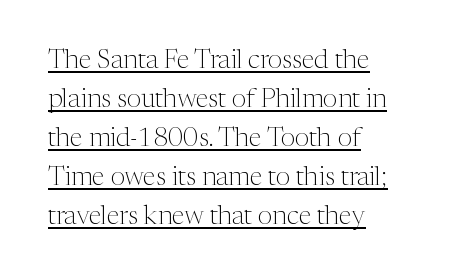
Decoration check: the copy is underlined. No italicization has been applied; the sample stays upright. Stems here are at most as thick as an everyday book face. The typesetter chose a ragged-right arrangement here.
